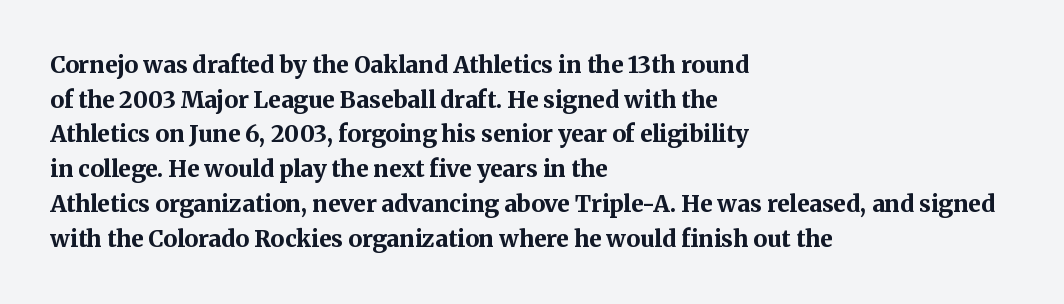
Q: Is the text bold? A: Yes.
Q: Is the text italic (slanted)? A: No, it is upright.
Q: Is the text underlined? A: No.
Q: How is the paragraph aligned? A: Left-aligned.
Q: Is the spacing between letters normal or unusually wide? A: Normal.
Q: Is the spacing between lines tight, normal or loose? A: Normal.
